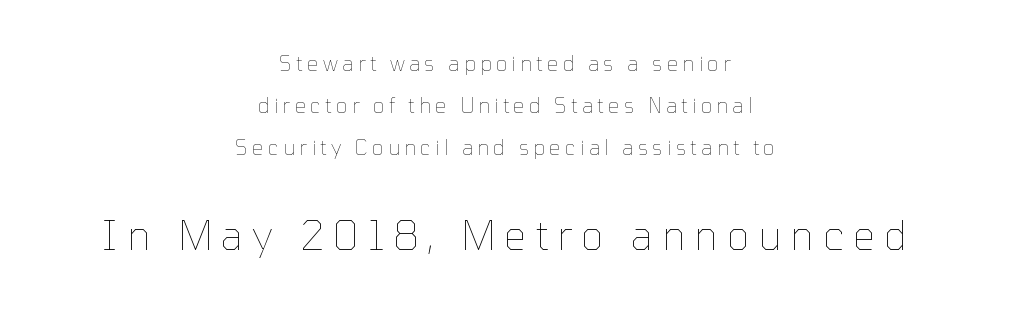
The passage shown is not bold in any degree. These lines stack symmetrically, like a column narrowing and widening about its center. Note the varied advance widths — an 'i' is clearly narrower than an 'm'. Short note: letters widely spaced. Reading top to bottom, the characters get bigger at the block break. Do the letters lean? They stand straight.
